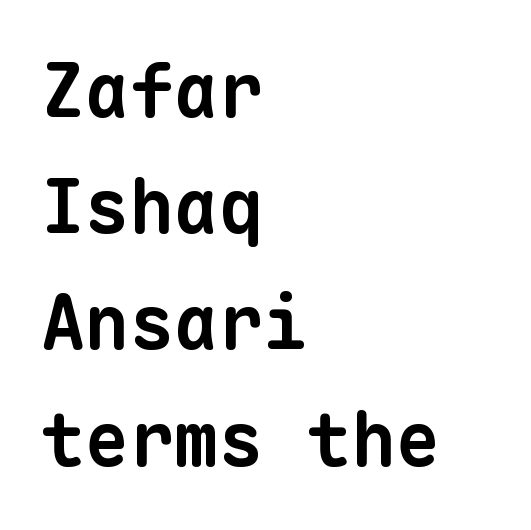
Typographically, this falls in the sans-serif category. Chunky letters — that's bold for sure. Each row of text sits above clean, open space. The lines in this sample share a left origin and differ only in where they stop. Glyph-to-glyph distance matches everyday printed text.
